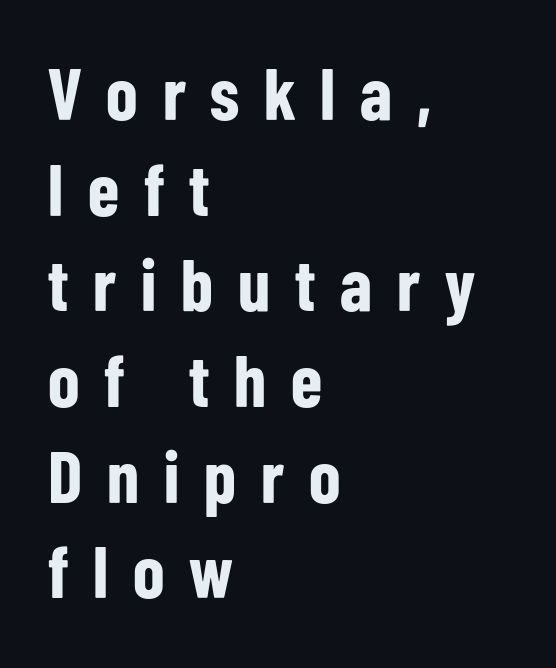
Words appear elongated and porous because spacing is wide. Is this a fixed-width face? No — the glyphs have proportional, varying widths. This sample uses an upright cut, with every glyph sitting square on the baseline. Unlike a traditional serif, this face leaves its strokes unadorned. Heavy-handed strokes throughout: this text is bold. What's the leading like? Ordinary, nothing unusual.
